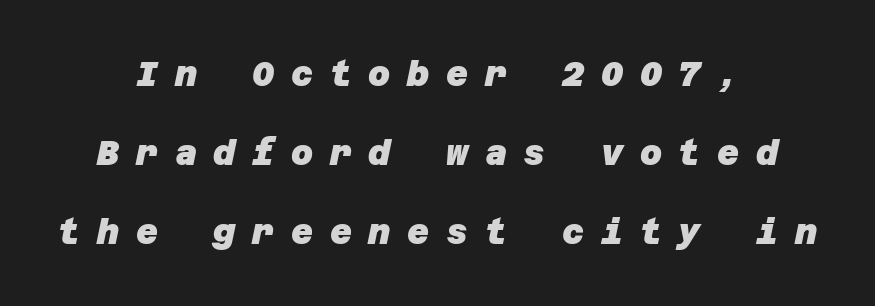
Reading down the column, the eye jumps a long way to each next line. You'd pick this weight for a headline — it's a proper bold. The passage shown has open, widely tracked lettering throughout. One-word summary of the alignment: center. Nothing sits at the stroke ends, so this counts as sans-serif. Plain, unruled lines of type.
